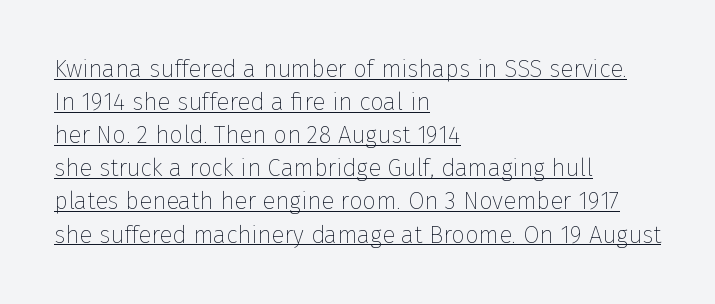
The image shows 24 px text type, upright; set left-aligned, normal line spacing (1.38x), normal letter spacing, underlined.
